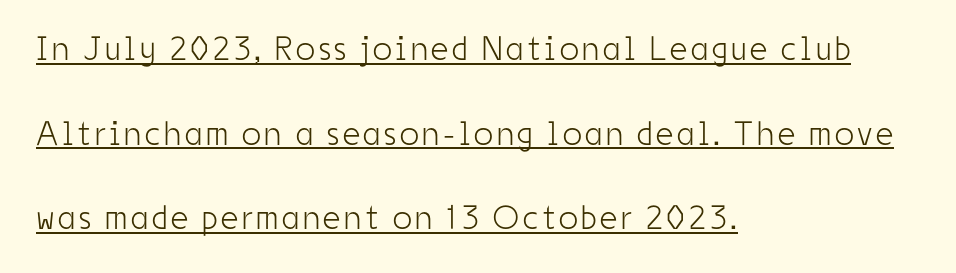
{"serif": "no", "italic": "no", "bold": "no", "weight": "light", "width": "condensed", "stroke_contrast": "low", "x_height": "medium", "monospaced": "no", "underline": "yes", "align": "left", "line_spacing": "loose", "line_spacing_ratio": 2.49, "glyph_px": 34}
